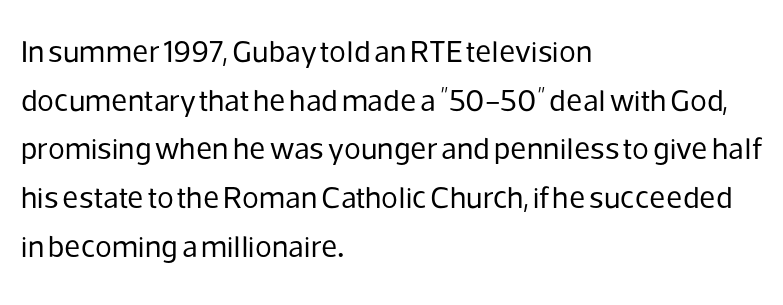
The image shows 31 px regular-weight sans-serif type, upright; set left-aligned, normal line spacing (1.57x), normal letter spacing, not underlined; low stroke contrast and a medium x-height.
